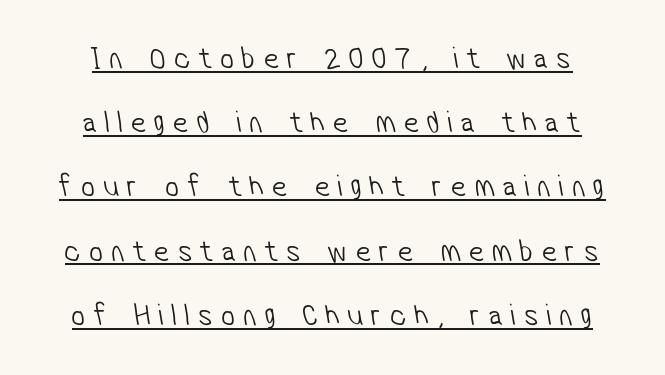
Q: Is the text bold? A: No.
Q: Is the typeface a serif or a sans-serif typeface? A: Sans-serif.
Q: Is the text underlined? A: Yes.
Q: Is the spacing between letters normal or unusually wide? A: Unusually wide.
Q: Is the spacing between lines tight, normal or loose? A: Loose.
Q: Width (condensed, normal, or wide)? A: Condensed.
Q: Stroke contrast? A: Low.
Q: x-height? A: Medium.
Q: Monospaced? A: No.
